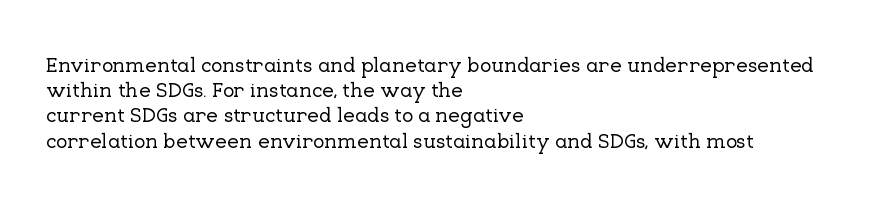
{"italic": "no", "underline": "no", "align": "left", "line_spacing_ratio": 1.2, "letter_spacing": "normal", "letter_spacing_em": 0.0, "glyph_px": 21}
